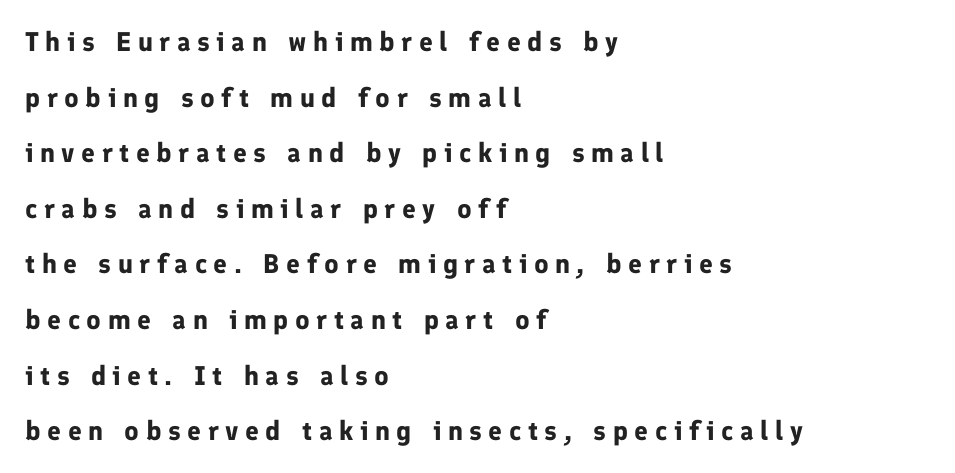
The image shows 27 px bold type, upright; set left-aligned, loose line spacing (2.06x), unusually wide letter spacing (+0.24 em), not underlined.
